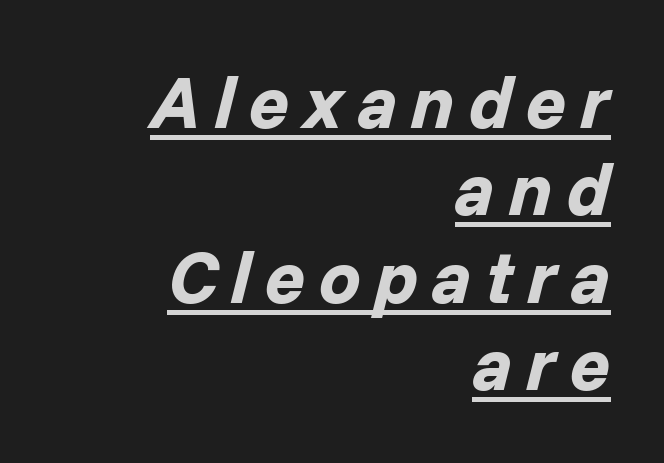
{"italic": "yes", "lean": "right", "slant_degrees": 14, "bold": "yes", "weight": "bold", "width": "normal", "stroke_contrast": "low", "x_height": "medium", "monospaced": "no", "underline": "yes", "align": "right", "line_spacing_ratio": 1.18, "glyph_px": 74}
